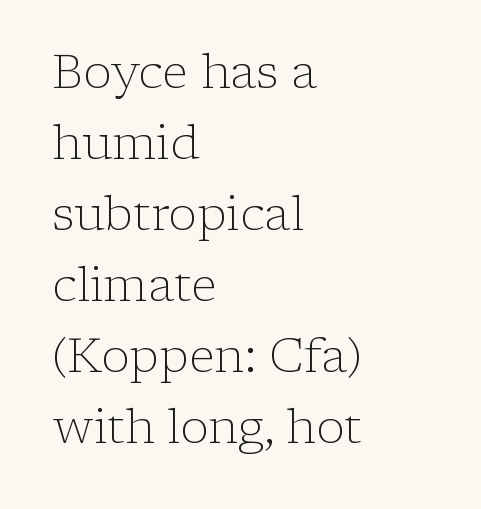
{"serif": "yes", "italic": "no", "bold": "no", "weight": "light", "width": "normal", "stroke_contrast": "low", "x_height": "medium", "monospaced": "no", "underline": "no", "align": "left", "line_spacing": "normal", "line_spacing_ratio": 1.48, "letter_spacing": "normal", "letter_spacing_em": 0.0, "glyph_px": 48}
